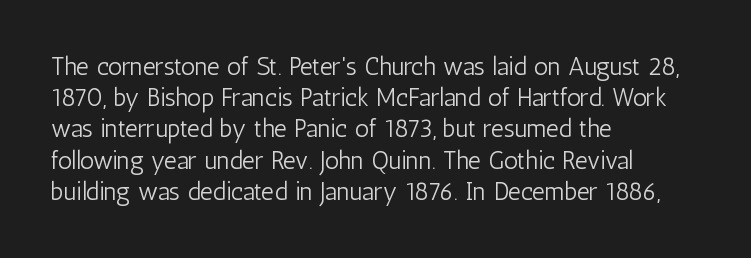
The image shows 25 px text type, upright; set left-aligned, normal line spacing (1.25x), normal letter spacing, not underlined.
